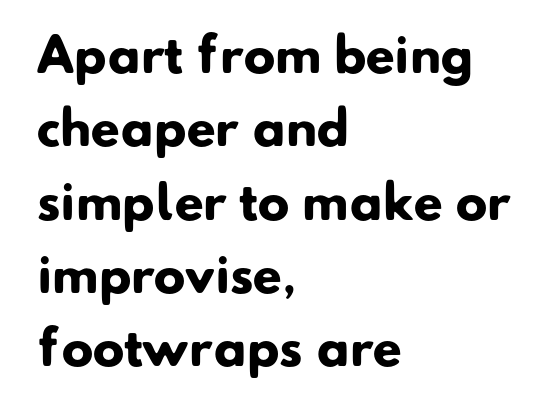
Look at the bottom of the vertical strokes: they stop flat, with no serifs. Lines of text with bare space underneath. What weight is shown? A full bold with thick strokes. Character widths vary here, with narrow letters taking less room than wide ones.
